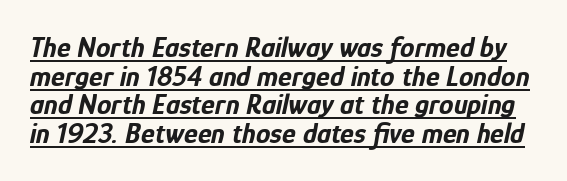
Q: Is the text bold? A: Yes.
Q: Is the text italic (slanted)? A: Yes, it leans right by about 12 degrees.
Q: Is the text underlined? A: Yes.
Q: Is the spacing between letters normal or unusually wide? A: Normal.
Q: Is the spacing between lines tight, normal or loose? A: Tight.
Q: Width (condensed, normal, or wide)? A: Condensed.
Q: Stroke contrast? A: Low.
Q: x-height? A: Medium.
Q: Monospaced? A: No.
